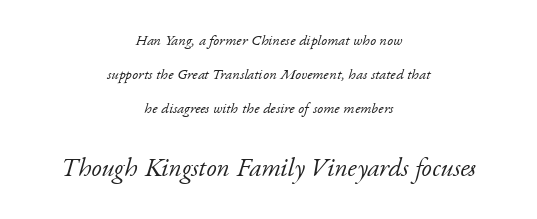
Q: Is the text bold? A: No.
Q: Is the text italic (slanted)? A: Yes, it leans right by about 17 degrees.
Q: Is the text underlined? A: No.
Q: How is the paragraph aligned? A: Centered.
Q: Is the spacing between letters normal or unusually wide? A: Normal.
Q: Is the spacing between lines tight, normal or loose? A: Loose.
Q: Which block of text is set in a larger size, the first (top) or the second (bottom)? A: The second (bottom) one.
